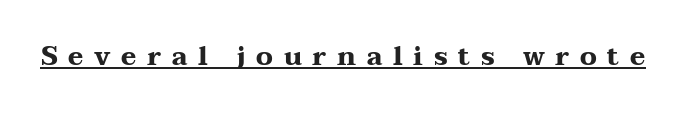
{"italic": "no", "bold": "yes", "underline": "yes", "letter_spacing": "wide", "letter_spacing_em": 0.41, "glyph_px": 26}
